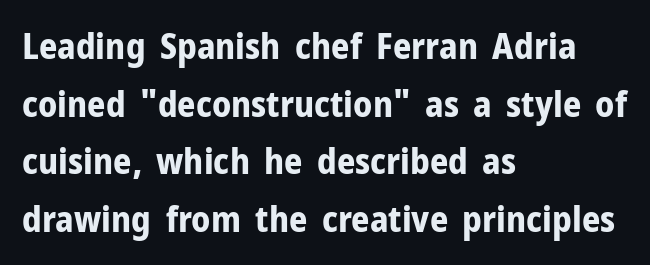
This sample keeps an unexceptional amount of space between lines. Each row of text sits above clean, open space. What kind of face is this? One without serifs — a sans. Italic: no, the glyphs are upright roman. Summary of weight: heavy, a full bold.
